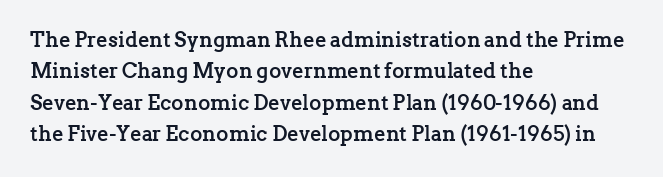
The passage shown is emphatically bold. The specimen reads as upright at a glance. Alignment: flush left. What stands out about the letter spacing? Nothing — it is the standard amount. The block of text has a typical density, with ordinary space between rows. The words here are not underlined.
